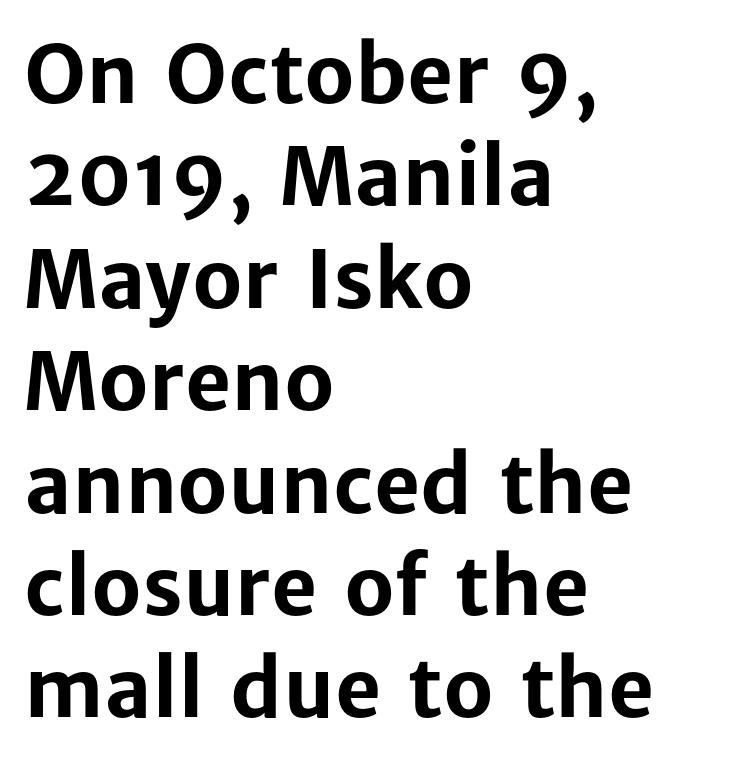
Q: Is the text bold? A: Yes.
Q: Is the text italic (slanted)? A: No, it is upright.
Q: Is the typeface a serif or a sans-serif typeface? A: Sans-serif.
Q: Is the text underlined? A: No.
Q: How is the paragraph aligned? A: Left-aligned.
Q: Is the spacing between letters normal or unusually wide? A: Normal.
Q: Is the spacing between lines tight, normal or loose? A: Normal.
Q: Width (condensed, normal, or wide)? A: Normal.
Q: Stroke contrast? A: Low.
Q: x-height? A: Medium.
Q: Monospaced? A: No.
